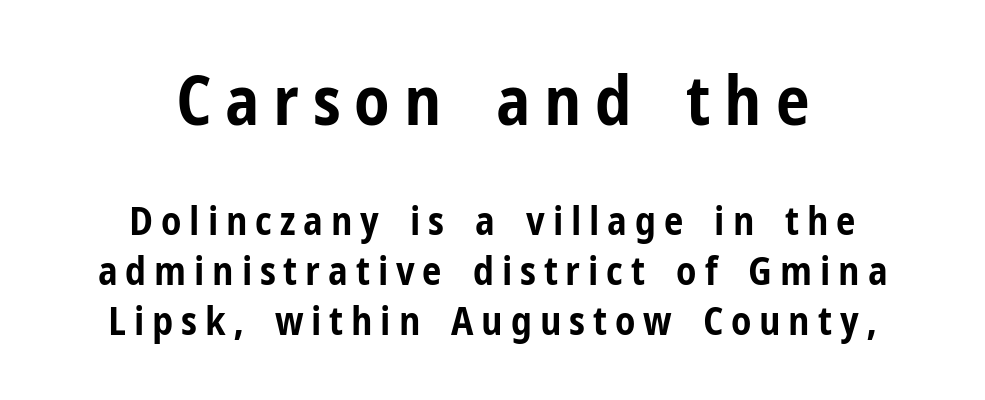
The image shows 68 px bold, condensed sans-serif type, upright; set centered, normal line spacing (1.28x), unusually wide letter spacing (+0.2 em), not underlined; the first (top) block is 1.74x larger; low stroke contrast and a medium x-height.
